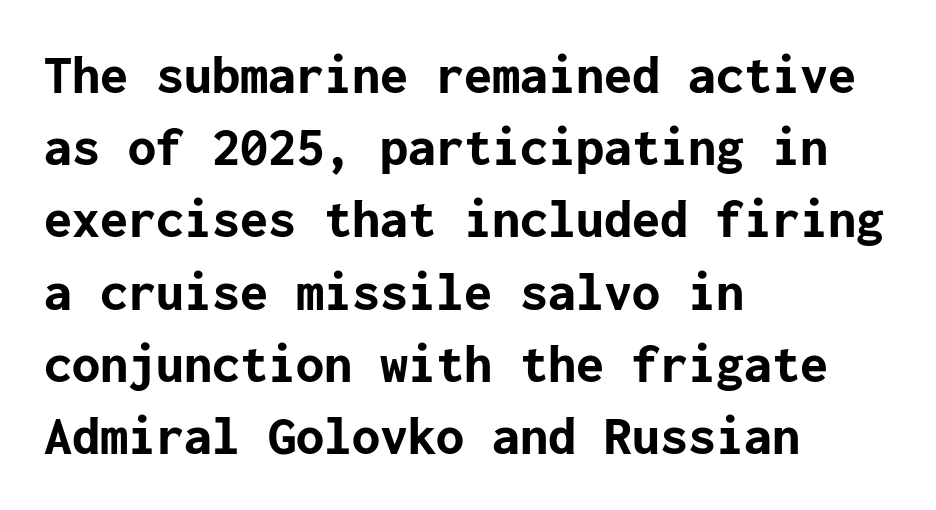
{"serif": "no", "italic": "no", "bold": "yes", "weight": "bold", "width": "normal", "stroke_contrast": "low", "x_height": "medium", "underline": "no", "align": "left", "line_spacing": "normal", "line_spacing_ratio": 1.29, "letter_spacing": "normal", "letter_spacing_em": 0.0, "glyph_px": 56}
